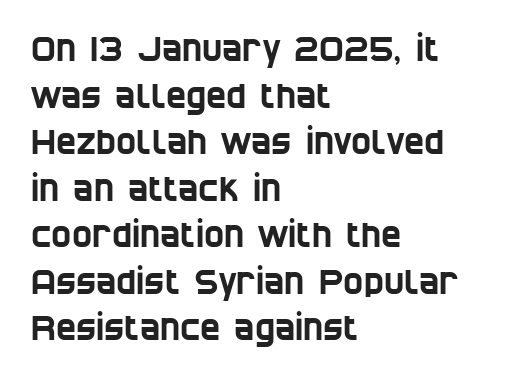
The image shows 34 px condensed sans-serif type; set left-aligned, normal line spacing (1.37x), normal letter spacing, not underlined; low stroke contrast and a large x-height.
